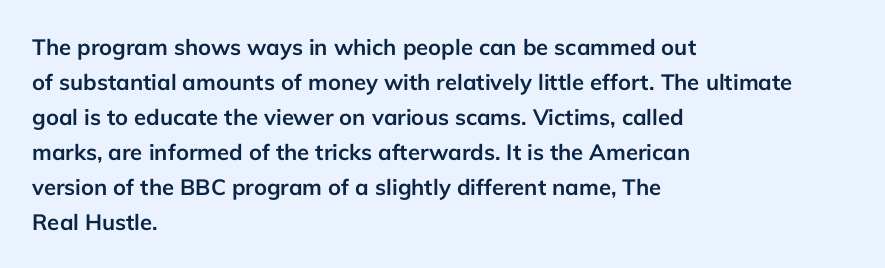
{"italic": "no", "bold": "yes", "underline": "no", "align": "left", "line_spacing": "normal", "line_spacing_ratio": 1.59, "letter_spacing": "normal", "letter_spacing_em": 0.0, "glyph_px": 22}
